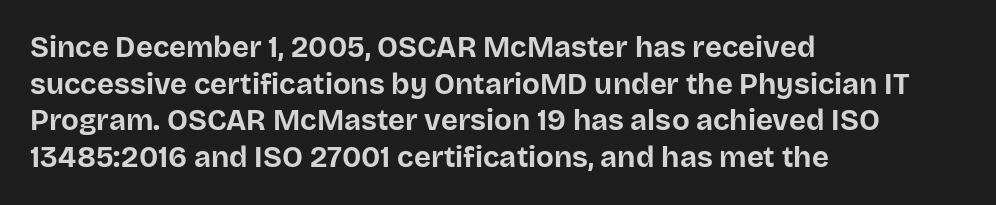
The image shows 29 px bold sans-serif type, upright; set left-aligned, normal line spacing (1.26x), normal letter spacing, not underlined; low stroke contrast and a large x-height.
